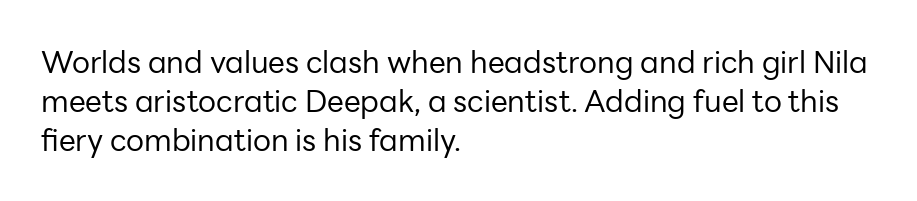
The image shows 30 px regular-weight sans-serif type, upright; set left-aligned, normal line spacing (1.3x), normal letter spacing, not underlined; low stroke contrast and a medium x-height.
